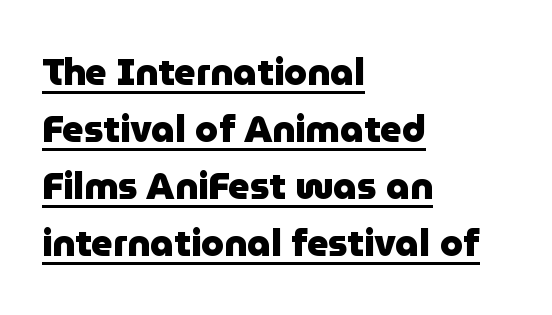
Strokes here are thick enough to call this a true bold. The paragraph shown leans on its left margin. What decoration does the sample have? An underline. Each letter keeps its own natural width here, so spacing adapts to shape.
